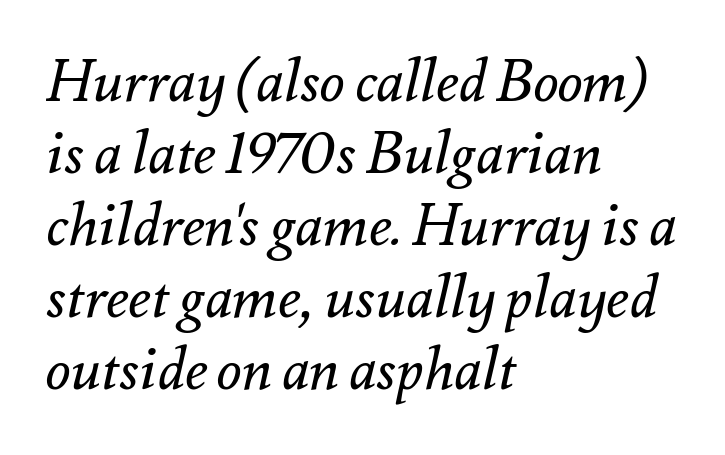
Q: Is the text bold? A: No.
Q: Is the text italic (slanted)? A: Yes, it leans right by about 12 degrees.
Q: Is the text underlined? A: No.
Q: How is the paragraph aligned? A: Left-aligned.
Q: Is the spacing between letters normal or unusually wide? A: Normal.
Q: Width (condensed, normal, or wide)? A: Normal.
Q: Stroke contrast? A: Medium.
Q: x-height? A: Small.
Q: Monospaced? A: No.
